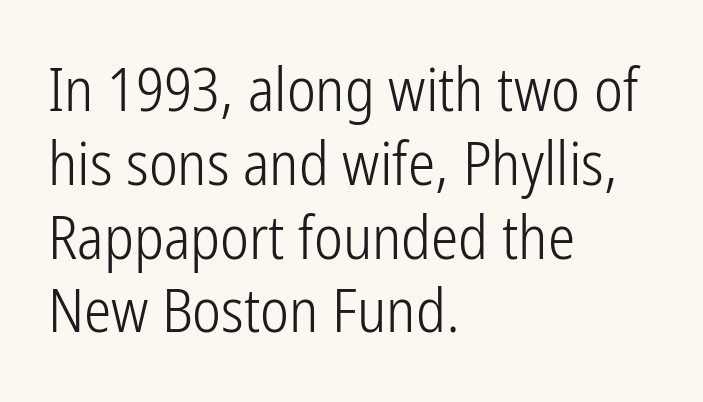
{"serif": "no", "italic": "no", "bold": "no", "weight": "light", "width": "condensed", "stroke_contrast": "low", "x_height": "medium", "monospaced": "no", "underline": "no", "align": "left", "line_spacing_ratio": 1.21, "letter_spacing": "normal", "letter_spacing_em": 0.0, "glyph_px": 61}
